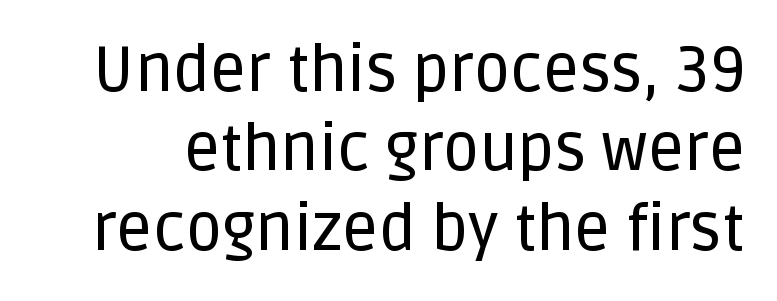
Q: Is the text italic (slanted)? A: No, it is upright.
Q: Is the typeface a serif or a sans-serif typeface? A: Sans-serif.
Q: Is the text underlined? A: No.
Q: Is the spacing between letters normal or unusually wide? A: Normal.
Q: Is the spacing between lines tight, normal or loose? A: Normal.
Q: Width (condensed, normal, or wide)? A: Normal.
Q: Stroke contrast? A: Low.
Q: x-height? A: Large.
Q: Monospaced? A: No.
